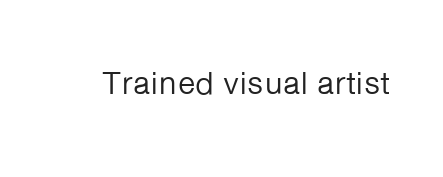
Q: Is the text bold? A: No.
Q: Is the text italic (slanted)? A: No, it is upright.
Q: Is the typeface a serif or a sans-serif typeface? A: Sans-serif.
Q: Is the text underlined? A: No.
Q: Is the spacing between letters normal or unusually wide? A: Normal.
Q: Width (condensed, normal, or wide)? A: Normal.
Q: Stroke contrast? A: Low.
Q: x-height? A: Medium.
Q: Monospaced? A: No.
